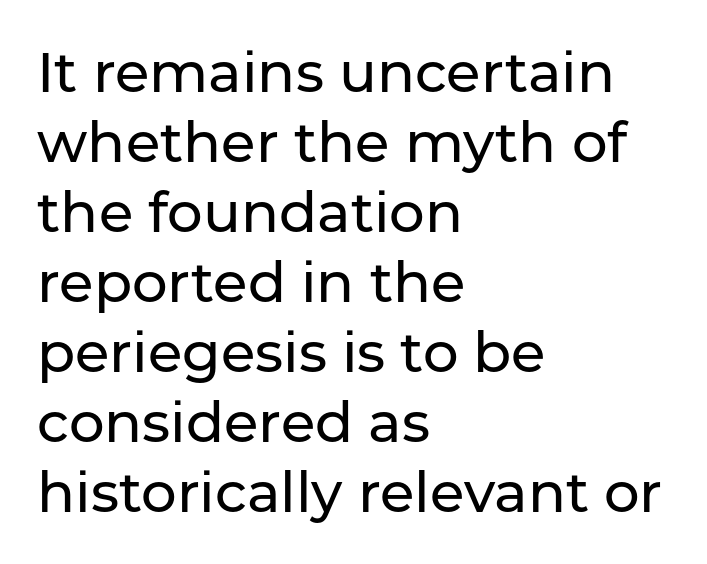
{"serif": "no", "italic": "no", "width": "normal", "stroke_contrast": "low", "x_height": "medium", "monospaced": "no", "underline": "no", "align": "left", "line_spacing": "normal", "line_spacing_ratio": 1.25, "letter_spacing": "normal", "letter_spacing_em": 0.0, "glyph_px": 56}
